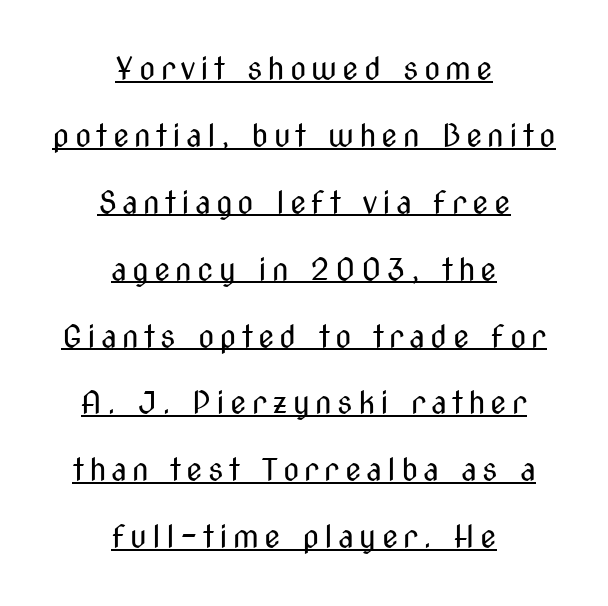
Q: Is the text bold? A: No.
Q: Is the text italic (slanted)? A: No, it is upright.
Q: Is the typeface a serif or a sans-serif typeface? A: Sans-serif.
Q: Is the text underlined? A: Yes.
Q: How is the paragraph aligned? A: Centered.
Q: Is the spacing between lines tight, normal or loose? A: Loose.
Q: Width (condensed, normal, or wide)? A: Condensed.
Q: Stroke contrast? A: Medium.
Q: x-height? A: Medium.
Q: Monospaced? A: No.
